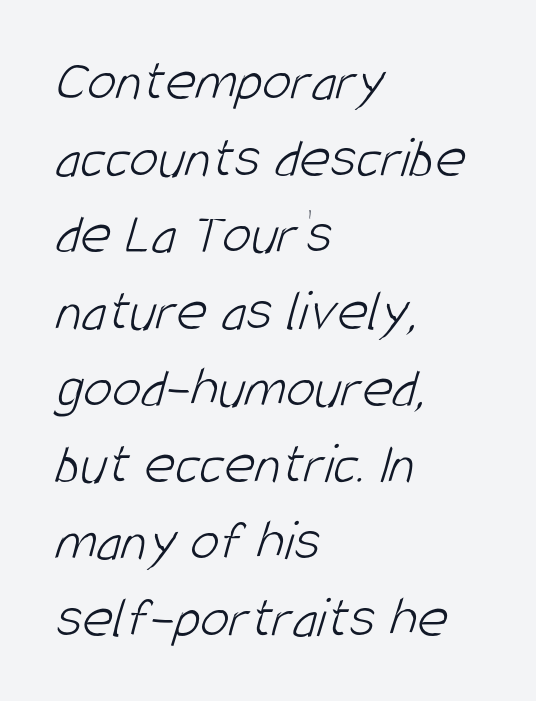
Q: Is the text bold? A: No.
Q: Is the typeface a serif or a sans-serif typeface? A: Sans-serif.
Q: Is the text underlined? A: No.
Q: How is the paragraph aligned? A: Left-aligned.
Q: Is the spacing between letters normal or unusually wide? A: Normal.
Q: Is the spacing between lines tight, normal or loose? A: Normal.
Q: Width (condensed, normal, or wide)? A: Condensed.
Q: Stroke contrast? A: Low.
Q: x-height? A: Large.
Q: Monospaced? A: No.
